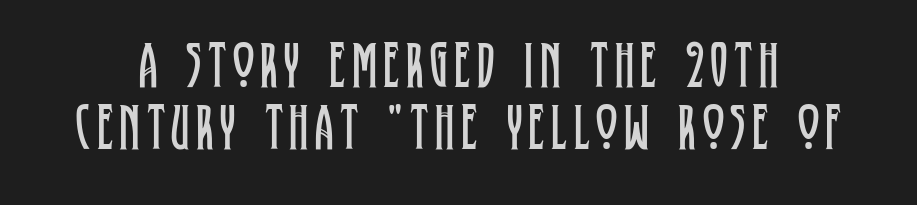
The image shows 65 px regular-weight, condensed serif type, upright; set tight line spacing (0.96x), not underlined; low stroke contrast and a large x-height.
